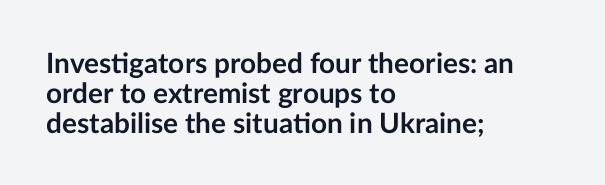
These words are printed bold, with thick strokes throughout. The block of text is dense from top to bottom, with scant space between rows. Each row of text sits above clean, open space. Note: no serifs on the glyphs.
